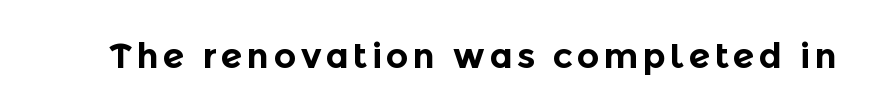
The image shows 35 px bold sans-serif type, upright; set not underlined; a medium x-height.
